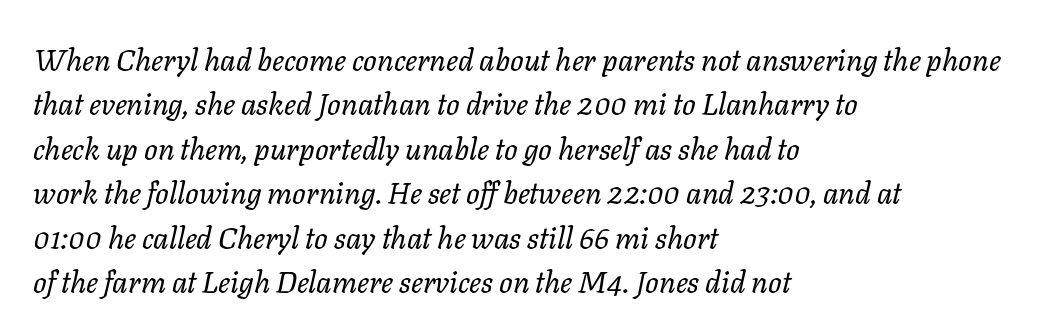
When letters slant like this, we call the style italic. The rendering anchors every line to the left-hand side. The rendering uses natural spacing where letterforms have individual widths. Descenders are the only things crossing below the line.
